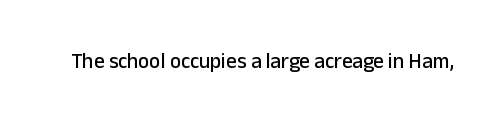
The image shows 21 px text type, upright; set normal letter spacing, not underlined.
